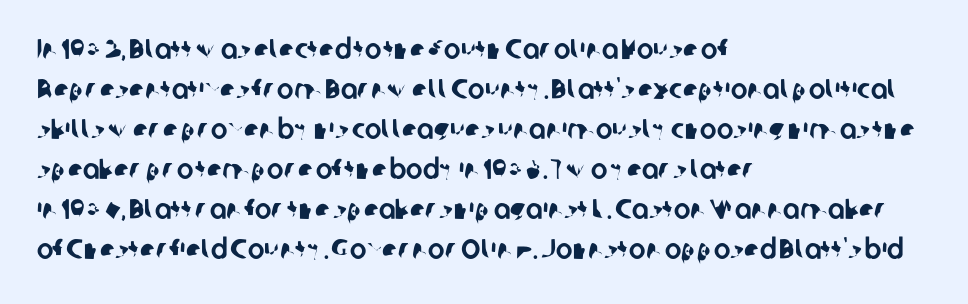
Q: Is the typeface a serif or a sans-serif typeface? A: Sans-serif.
Q: Is the text underlined? A: No.
Q: How is the paragraph aligned? A: Left-aligned.
Q: Is the spacing between letters normal or unusually wide? A: Normal.
Q: Is the spacing between lines tight, normal or loose? A: Normal.
Q: Width (condensed, normal, or wide)? A: Normal.
Q: Stroke contrast? A: Low.
Q: x-height? A: Medium.
Q: Monospaced? A: No.
